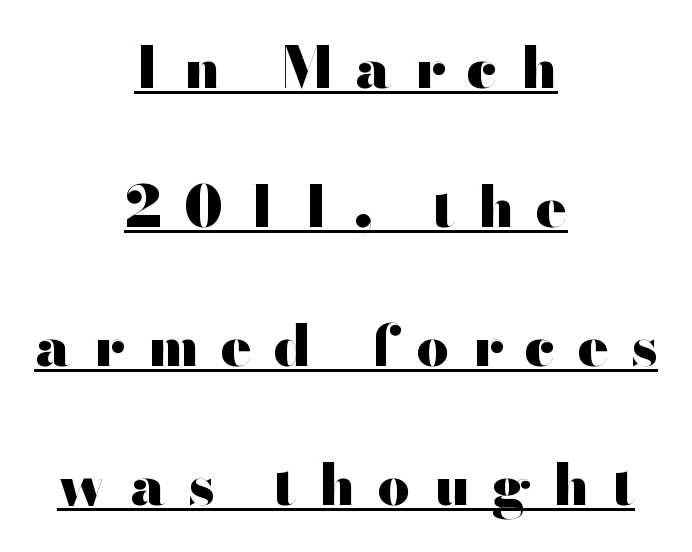
The image shows 57 px heavy, wide sans-serif type, upright; set centered, loose line spacing (2.44x), unusually wide letter spacing (+0.39 em), underlined; high stroke contrast and a small x-height.
